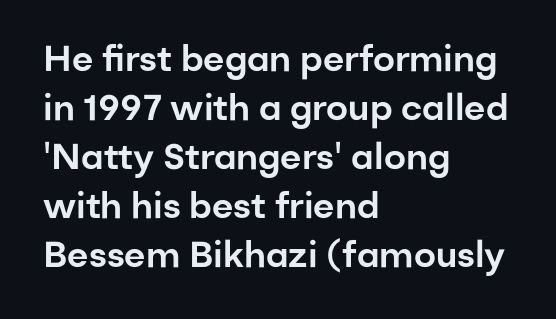
The image shows 36 px sans-serif type, upright; set left-aligned, normal line spacing (1.36x), normal letter spacing, not underlined; low stroke contrast and a medium x-height.
